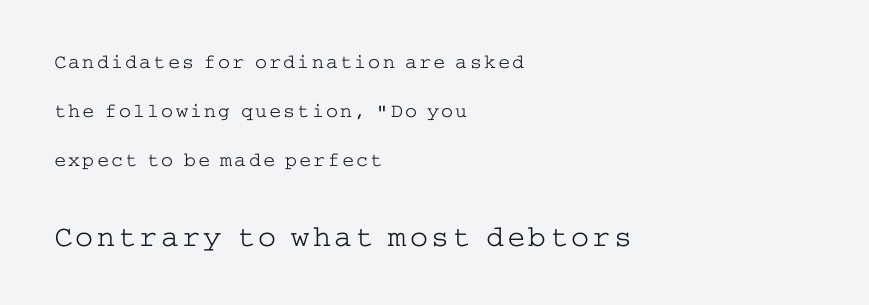
Q: Is the text bold? A: No.
Q: Is the text italic (slanted)? A: No, it is upright.
Q: Is the typeface a serif or a sans-serif typeface? A: Serif.
Q: Is the text underlined? A: No.
Q: How is the paragraph aligned? A: Left-aligned.
Q: Is the spacing between lines tight, normal or loose? A: Loose.
Q: Which block of text is set in a larger size, the first (top) or the second (bottom)? A: The second (bottom) one.
Q: Width (condensed, normal, or wide)? A: Wide.
Q: Stroke contrast? A: Low.
Q: x-height? A: Medium.
